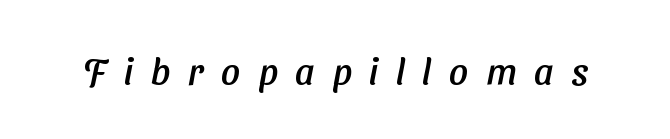
{"serif": "no", "width": "normal", "stroke_contrast": "low", "x_height": "medium", "monospaced": "no", "underline": "no", "letter_spacing": "wide", "letter_spacing_em": 0.47, "glyph_px": 37}
